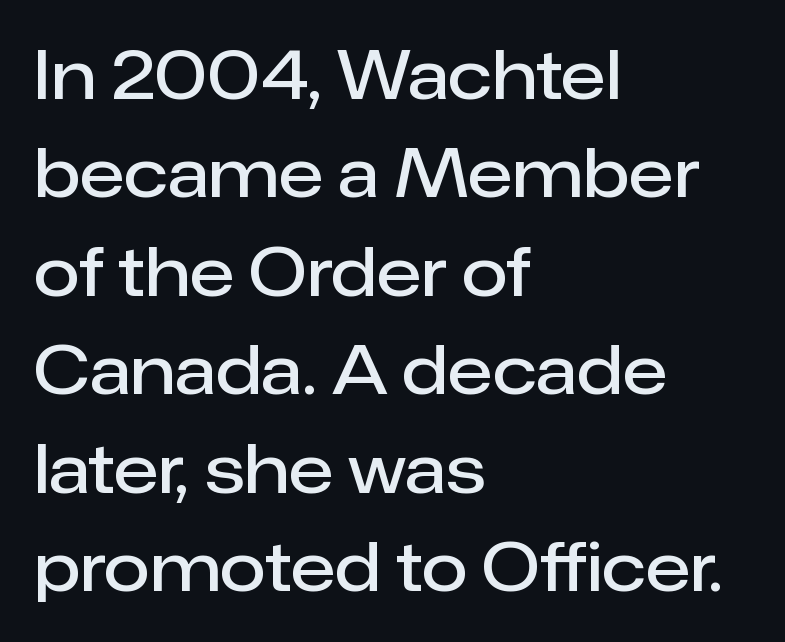
Proportional: the letters do not fall into vertical columns. The sample has been set in demibold, a notch under bold. No extra tracking has been applied to these lines. Typographically, this falls in the sans-serif category. Honestly, there is no underline to notice here at all. Is there any slant? The stems are plumb.
